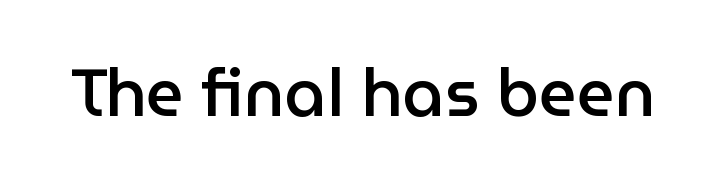
Q: Is the text bold? A: Semi-bold.
Q: Is the text italic (slanted)? A: No, it is upright.
Q: Is the typeface a serif or a sans-serif typeface? A: Sans-serif.
Q: Is the text underlined? A: No.
Q: Is the spacing between letters normal or unusually wide? A: Normal.
Q: Width (condensed, normal, or wide)? A: Normal.
Q: Stroke contrast? A: Low.
Q: x-height? A: Medium.
Q: Monospaced? A: No.
